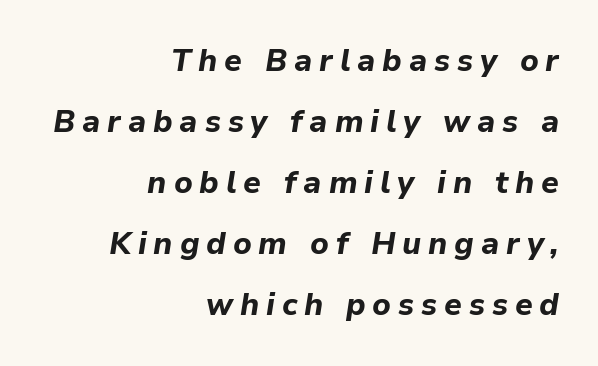
Q: Is the text bold? A: Yes.
Q: Is the text italic (slanted)? A: Yes, it leans right by about 9 degrees.
Q: Is the text underlined? A: No.
Q: How is the paragraph aligned? A: Right-aligned.
Q: Is the spacing between letters normal or unusually wide? A: Unusually wide.
Q: Is the spacing between lines tight, normal or loose? A: Loose.
Q: Width (condensed, normal, or wide)? A: Normal.
Q: Stroke contrast? A: Low.
Q: x-height? A: Medium.
Q: Monospaced? A: No.
